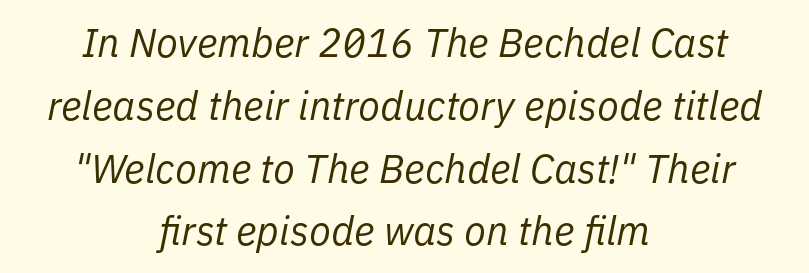
The image shows 40 px regular-weight type, italic (leaning right); set centered, normal line spacing (1.57x), normal letter spacing, not underlined; low stroke contrast and a medium x-height.
